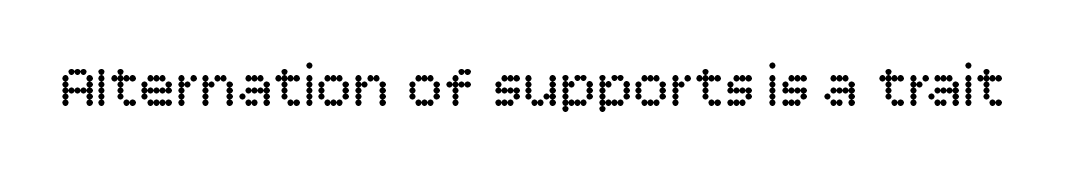
The image shows 61 px regular-weight sans-serif type, upright; set normal letter spacing, not underlined; low stroke contrast and a large x-height.
